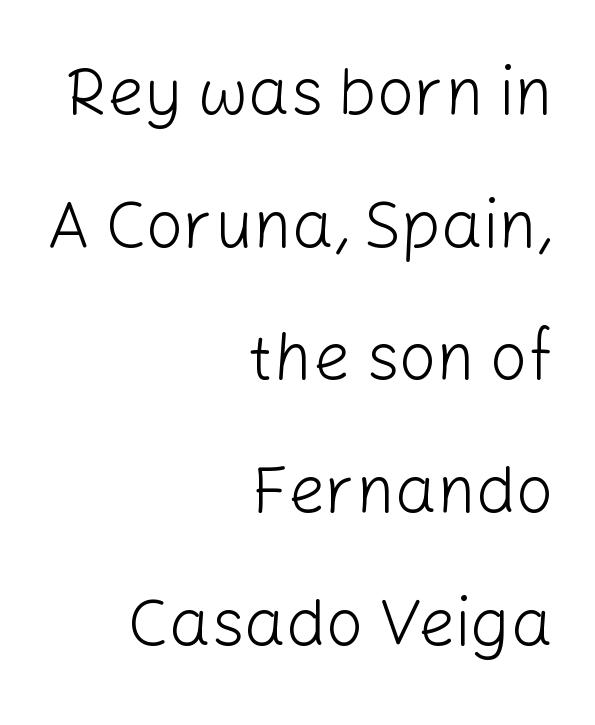
The image shows 66 px light sans-serif type, upright; set right-aligned, loose line spacing (2.01x), normal letter spacing, not underlined; low stroke contrast and a medium x-height.
